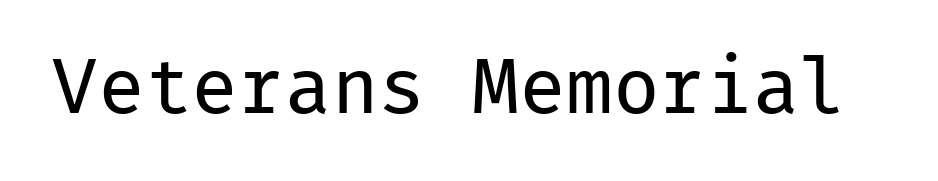
{"serif": "no", "italic": "no", "bold": "no", "weight": "regular", "width": "normal", "stroke_contrast": "low", "x_height": "medium", "monospaced": "yes", "underline": "no", "letter_spacing": "normal", "letter_spacing_em": 0.0, "glyph_px": 78}
